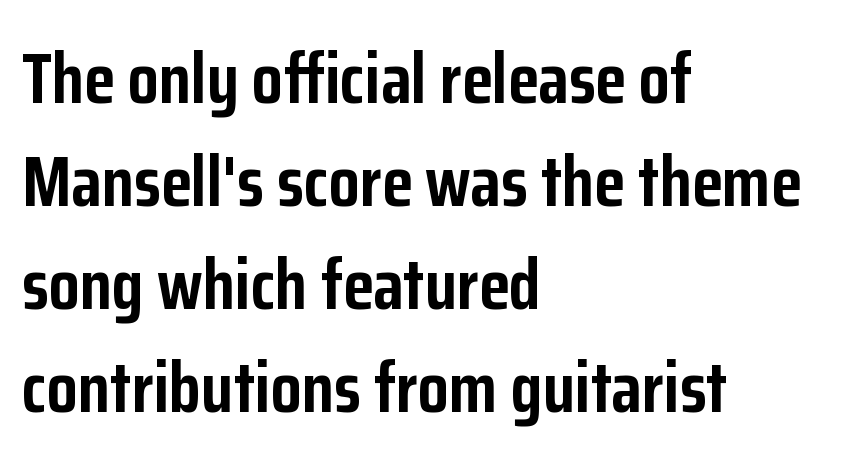
The image shows 71 px semibold, condensed sans-serif type, upright; set left-aligned, normal line spacing (1.45x), normal letter spacing, not underlined; low stroke contrast and a medium x-height.
